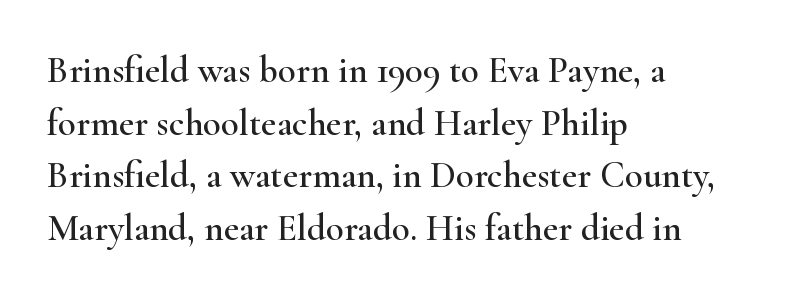
{"serif": "yes", "italic": "no", "width": "wide", "stroke_contrast": "high", "x_height": "small", "monospaced": "no", "underline": "no", "align": "left", "line_spacing": "normal", "line_spacing_ratio": 1.42, "letter_spacing": "normal", "letter_spacing_em": 0.0, "glyph_px": 37}
